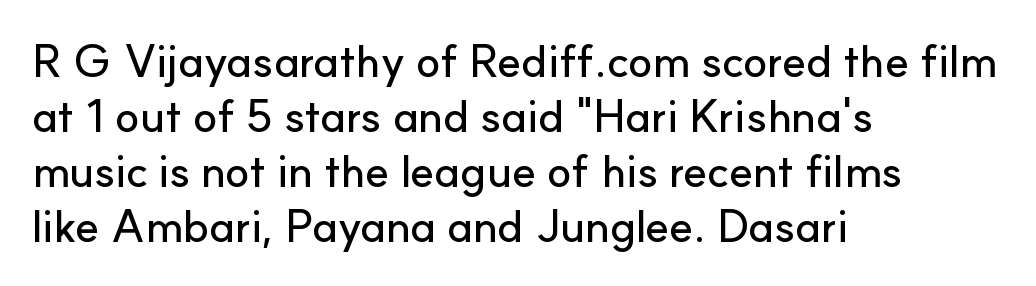
Q: Is the text italic (slanted)? A: No, it is upright.
Q: Is the typeface a serif or a sans-serif typeface? A: Sans-serif.
Q: Is the text underlined? A: No.
Q: How is the paragraph aligned? A: Left-aligned.
Q: Is the spacing between letters normal or unusually wide? A: Normal.
Q: Width (condensed, normal, or wide)? A: Normal.
Q: Stroke contrast? A: Low.
Q: x-height? A: Small.
Q: Monospaced? A: No.
